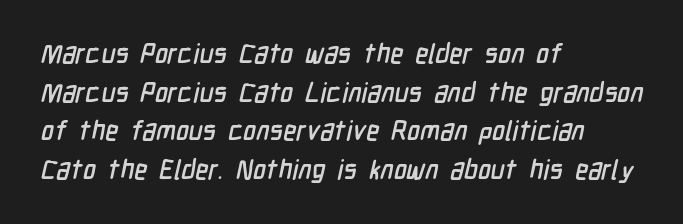
{"underline": "no", "align": "left", "line_spacing": "normal", "line_spacing_ratio": 1.43, "letter_spacing": "normal", "letter_spacing_em": 0.0, "glyph_px": 27}
